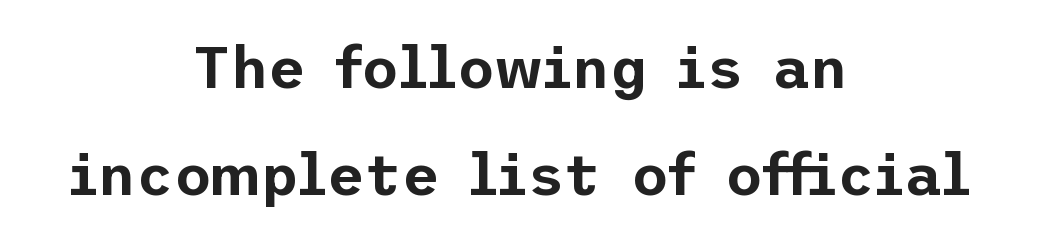
Q: Is the text italic (slanted)? A: No, it is upright.
Q: Is the typeface a serif or a sans-serif typeface? A: Sans-serif.
Q: Is the text underlined? A: No.
Q: How is the paragraph aligned? A: Centered.
Q: Is the spacing between letters normal or unusually wide? A: Normal.
Q: Width (condensed, normal, or wide)? A: Normal.
Q: Stroke contrast? A: Low.
Q: x-height? A: Medium.
